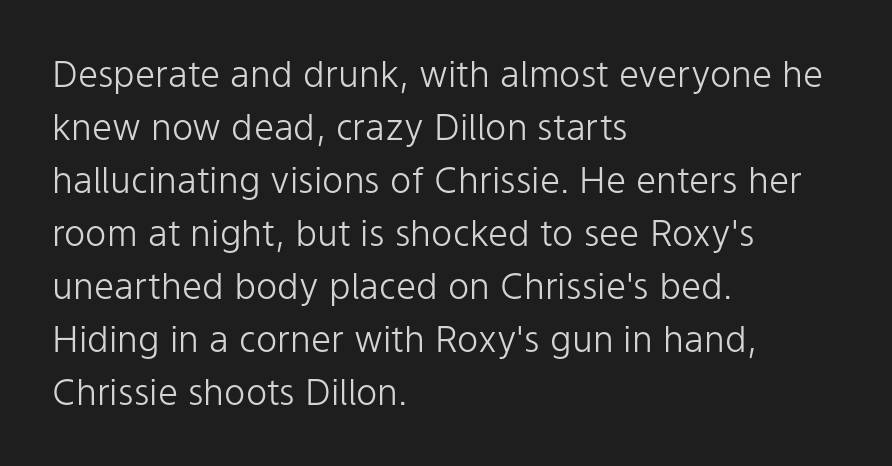
Q: Is the text bold? A: No.
Q: Is the text italic (slanted)? A: No, it is upright.
Q: Is the typeface a serif or a sans-serif typeface? A: Sans-serif.
Q: Is the text underlined? A: No.
Q: How is the paragraph aligned? A: Left-aligned.
Q: Is the spacing between letters normal or unusually wide? A: Normal.
Q: Is the spacing between lines tight, normal or loose? A: Normal.
Q: Width (condensed, normal, or wide)? A: Normal.
Q: Stroke contrast? A: Low.
Q: x-height? A: Medium.
Q: Monospaced? A: No.
